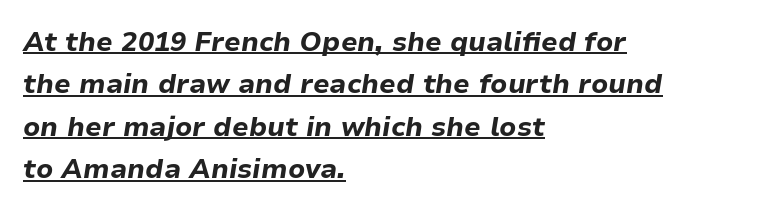
There's an unmistakable incline to the writing here. The gaps between neighbouring characters are ordinary and unremarkable. The ragged edge is on the right, which tells us the setting is flush left. Is there an underline? Yes — a line sits under the letters. The rendering uses a bold face; every stroke is thick and dark. The designer left line spacing at the default.
